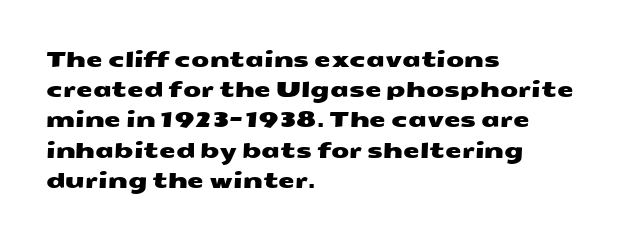
The image shows 21 px text type; set left-aligned, normal line spacing (1.44x), normal letter spacing, not underlined.
